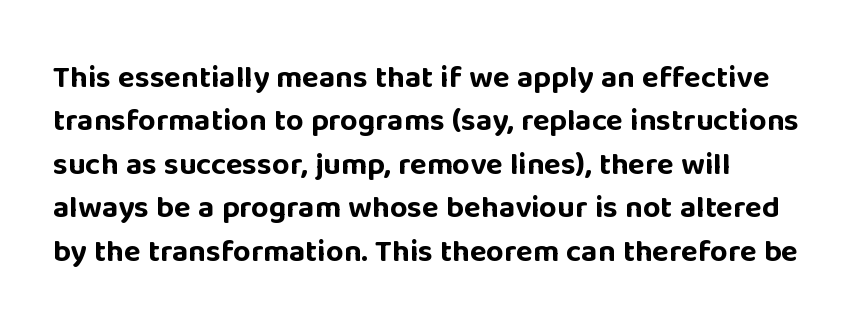
{"serif": "no", "italic": "no", "bold": "yes", "weight": "bold", "width": "normal", "stroke_contrast": "low", "x_height": "large", "monospaced": "no", "underline": "no", "line_spacing": "normal", "line_spacing_ratio": 1.4, "letter_spacing": "normal", "letter_spacing_em": 0.0, "glyph_px": 31}
